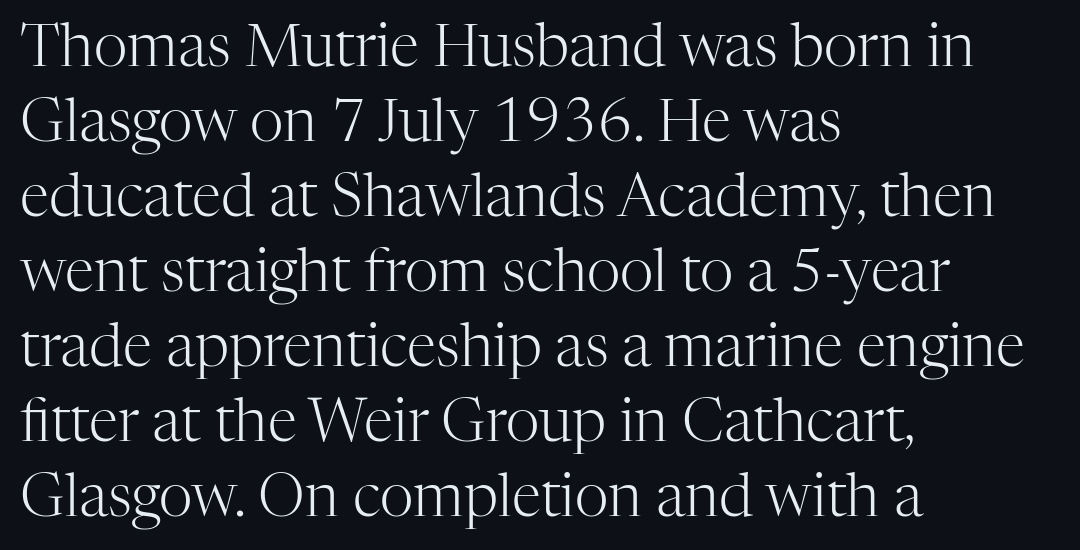
The image shows 59 px light serif type, upright; set left-aligned, normal line spacing (1.27x), normal letter spacing, not underlined; high stroke contrast and a medium x-height.
